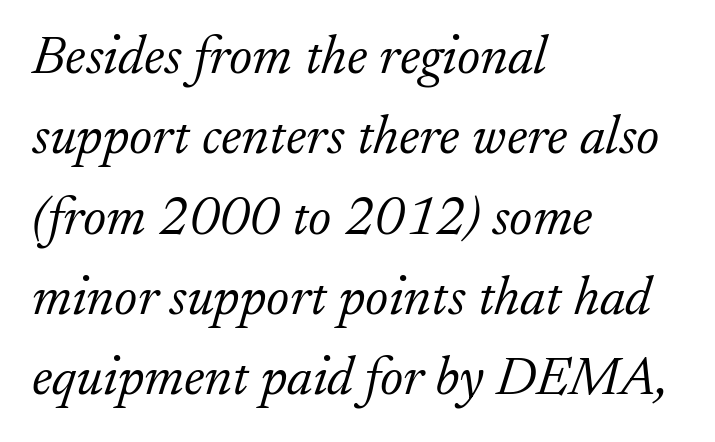
{"serif": "yes", "italic": "yes", "lean": "right", "slant_degrees": 17, "bold": "no", "weight": "light", "width": "normal", "stroke_contrast": "low", "x_height": "small", "monospaced": "no", "underline": "no", "align": "left", "line_spacing": "normal", "line_spacing_ratio": 1.46, "letter_spacing": "normal", "letter_spacing_em": 0.0, "glyph_px": 55}
